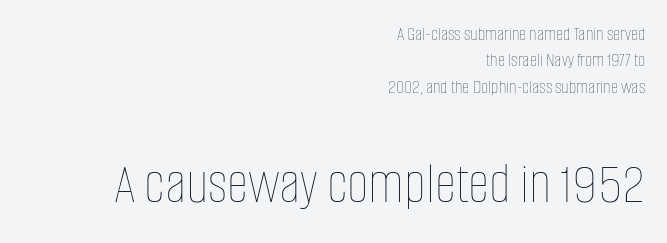
{"italic": "no", "bold": "no", "weight": "thin", "width": "condensed", "stroke_contrast": "low", "x_height": "large", "monospaced": "no", "underline": "no", "align": "right", "line_spacing": "normal", "line_spacing_ratio": 1.32, "letter_spacing": "normal", "letter_spacing_em": 0.0, "larger_block": "second", "size_ratio": 2.95, "glyph_px": 59}
